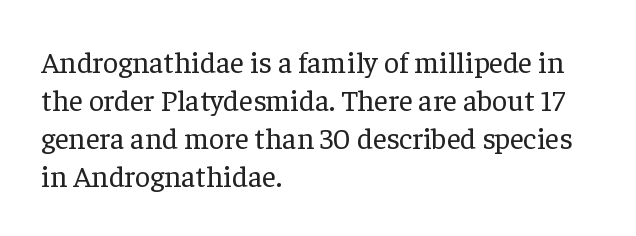
The space between consecutive lines is moderate. This sample is left-justified, so line endings fall wherever the words run out. Italic? Not at all — the glyphs are vertical. The glyphs are unaccompanied by any horizontal stroke below them. Compared with a typical body face, this is equally light or lighter still. Proportional: the letters do not fall into vertical columns.
